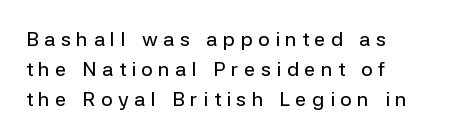
Clear beneath every line of the passage. The ragged edge is on the right, which tells us the setting is flush left. Regular leading. Do the letters lean? They stand straight. Display-style spreading of the glyphs; the letterfit is very open.
